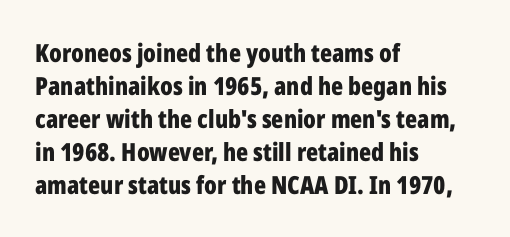
{"italic": "no", "bold": "yes", "underline": "no", "align": "left", "line_spacing": "normal", "line_spacing_ratio": 1.32, "letter_spacing": "normal", "letter_spacing_em": 0.0, "glyph_px": 25}
